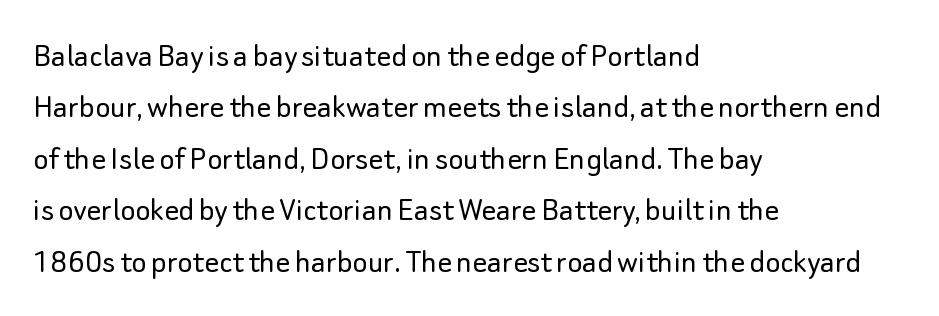
The image shows 36 px light sans-serif type, upright; set left-aligned, normal line spacing (1.43x), normal letter spacing, not underlined; low stroke contrast and a small x-height.
